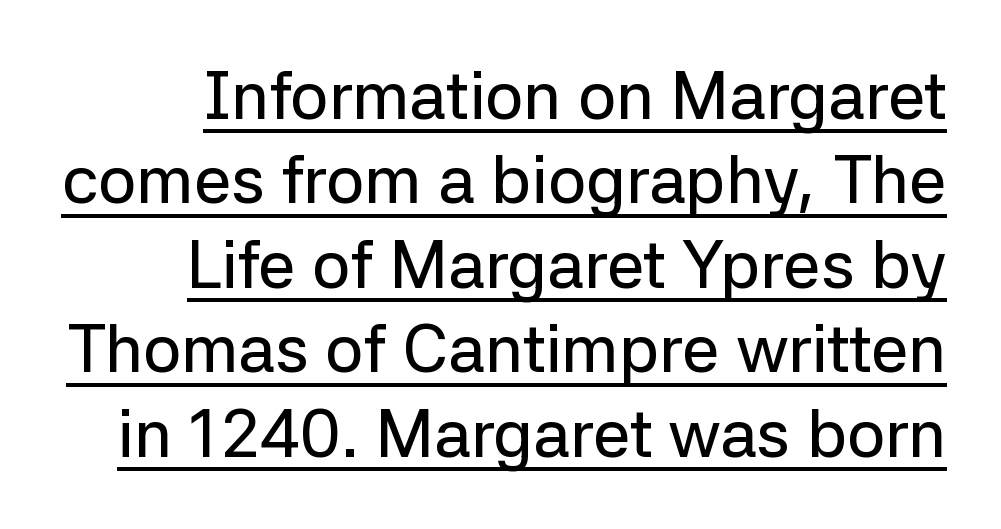
The lettering holds an erect, upright posture throughout. Is this a sans? Yes — the strokes have no serifs. Do the characters align in a grid? No, the font is proportional. Descenders here cross a horizontal rule under the line.
